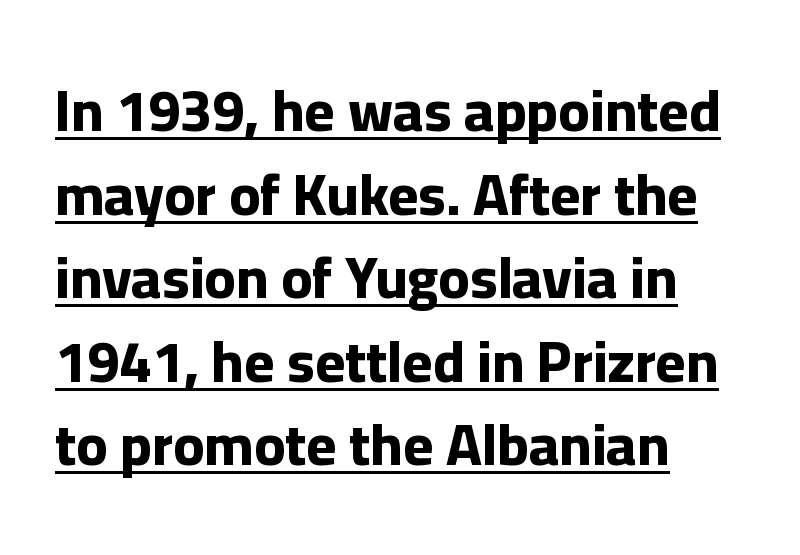
The image shows 58 px bold sans-serif type, upright; set left-aligned, normal line spacing (1.44x), normal letter spacing, underlined; low stroke contrast and a medium x-height.
